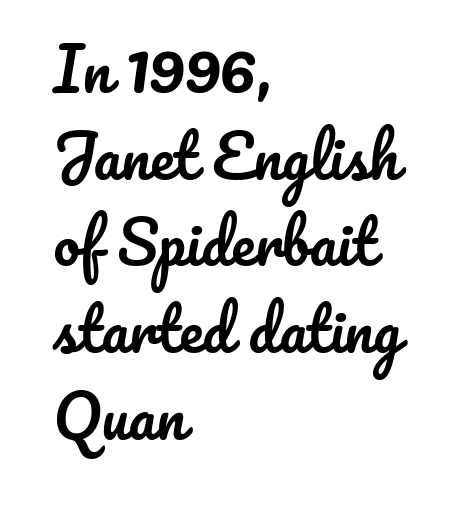
Q: Is the text italic (slanted)? A: Yes.
Q: Is the text underlined? A: No.
Q: How is the paragraph aligned? A: Left-aligned.
Q: Is the spacing between letters normal or unusually wide? A: Normal.
Q: Is the spacing between lines tight, normal or loose? A: Normal.
Q: Width (condensed, normal, or wide)? A: Normal.
Q: Stroke contrast? A: Low.
Q: x-height? A: Small.
Q: Monospaced? A: No.
